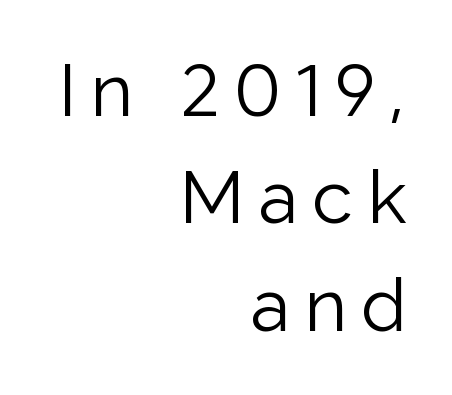
Is this a fixed-width face? No — the glyphs have proportional, varying widths. Every character sits straight up, as roman type does. Which margin do the lines hug? The right one — the left edge is uneven. A typesetter would label this face a sans. Normally led — the rows are evenly, conventionally spaced.
